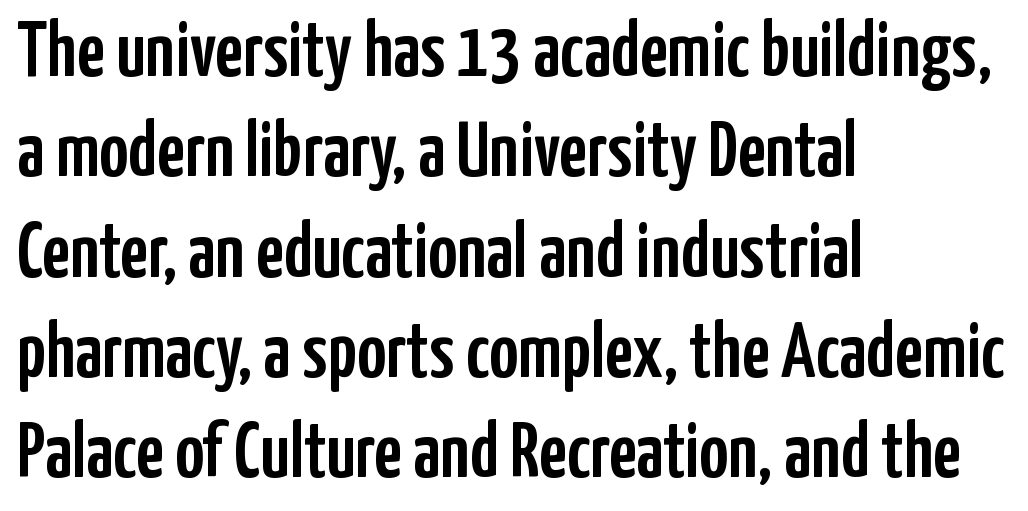
Q: Is the text italic (slanted)? A: No, it is upright.
Q: Is the typeface a serif or a sans-serif typeface? A: Sans-serif.
Q: Is the text underlined? A: No.
Q: How is the paragraph aligned? A: Left-aligned.
Q: Is the spacing between letters normal or unusually wide? A: Normal.
Q: Is the spacing between lines tight, normal or loose? A: Normal.
Q: Width (condensed, normal, or wide)? A: Condensed.
Q: Stroke contrast? A: Low.
Q: x-height? A: Medium.
Q: Monospaced? A: No.
